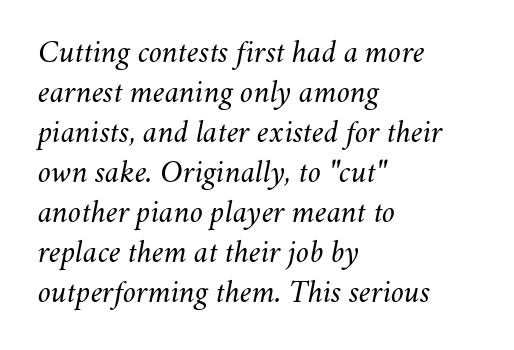
Q: Is the text bold? A: No.
Q: Is the text italic (slanted)? A: Yes, it leans right by about 11 degrees.
Q: Is the text underlined? A: No.
Q: How is the paragraph aligned? A: Left-aligned.
Q: Is the spacing between letters normal or unusually wide? A: Normal.
Q: Width (condensed, normal, or wide)? A: Normal.
Q: Stroke contrast? A: Medium.
Q: x-height? A: Small.
Q: Monospaced? A: No.
